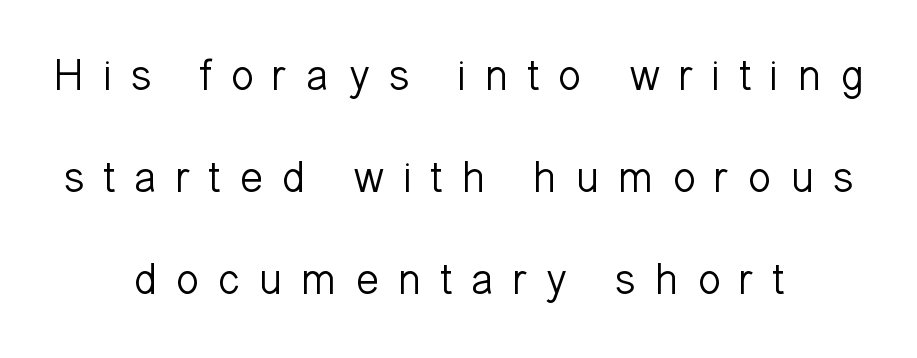
The image shows 44 px light sans-serif type, upright; set centered, loose line spacing (2.32x), unusually wide letter spacing (+0.41 em), not underlined; low stroke contrast and a medium x-height.
